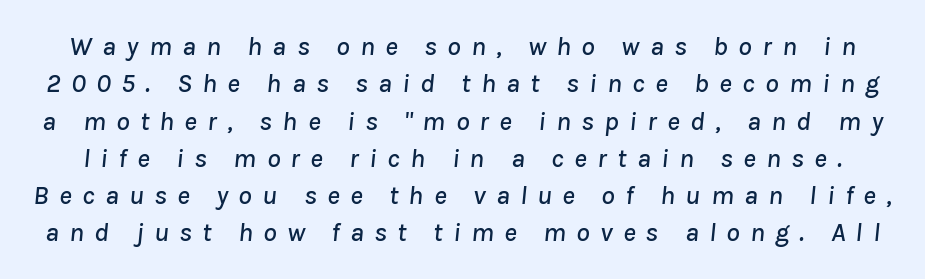
{"italic": "yes", "lean": "right", "slant_degrees": 8, "underline": "no", "line_spacing": "normal", "line_spacing_ratio": 1.38, "letter_spacing": "wide", "letter_spacing_em": 0.38, "glyph_px": 27}
